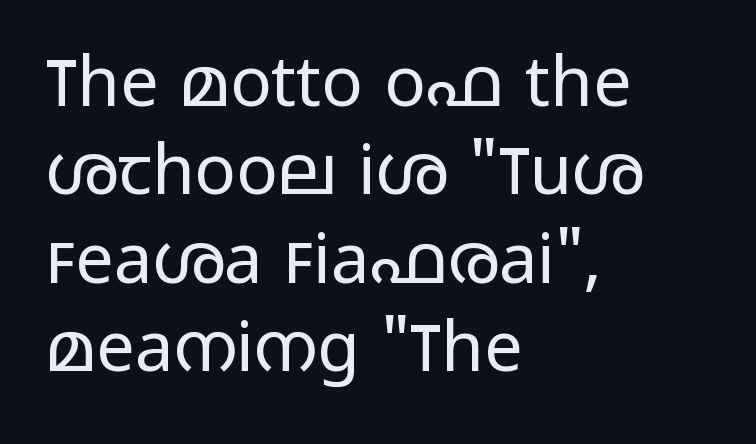
Q: Is the text bold? A: No.
Q: Is the text italic (slanted)? A: No, it is upright.
Q: Is the typeface a serif or a sans-serif typeface? A: Sans-serif.
Q: Is the text underlined? A: No.
Q: How is the paragraph aligned? A: Left-aligned.
Q: Is the spacing between letters normal or unusually wide? A: Normal.
Q: Is the spacing between lines tight, normal or loose? A: Normal.
Q: Width (condensed, normal, or wide)? A: Wide.
Q: Stroke contrast? A: Low.
Q: x-height? A: Medium.
Q: Monospaced? A: No.
